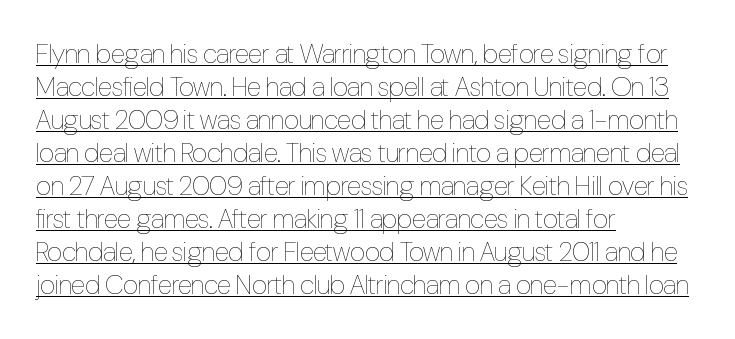
The image shows 27 px text type, upright; set left-aligned, line spacing 1.22x, normal letter spacing, underlined.
